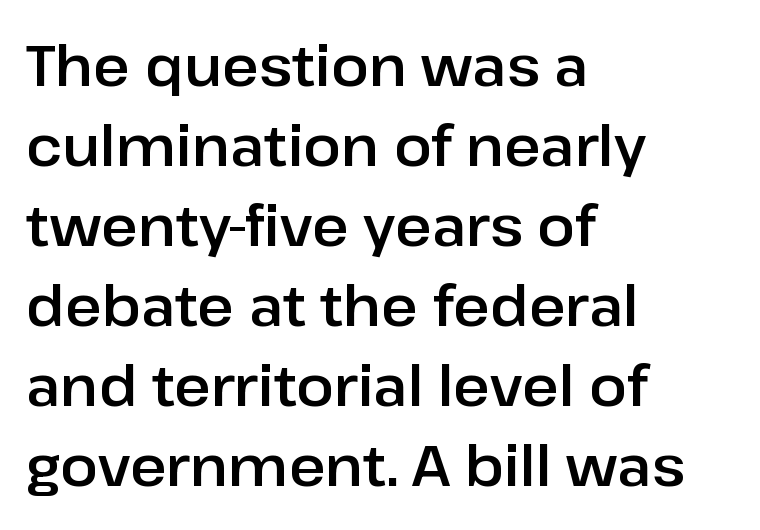
{"serif": "no", "italic": "no", "width": "normal", "stroke_contrast": "low", "x_height": "medium", "monospaced": "no", "underline": "no", "align": "left", "line_spacing": "normal", "line_spacing_ratio": 1.43, "letter_spacing": "normal", "letter_spacing_em": 0.0, "glyph_px": 56}
